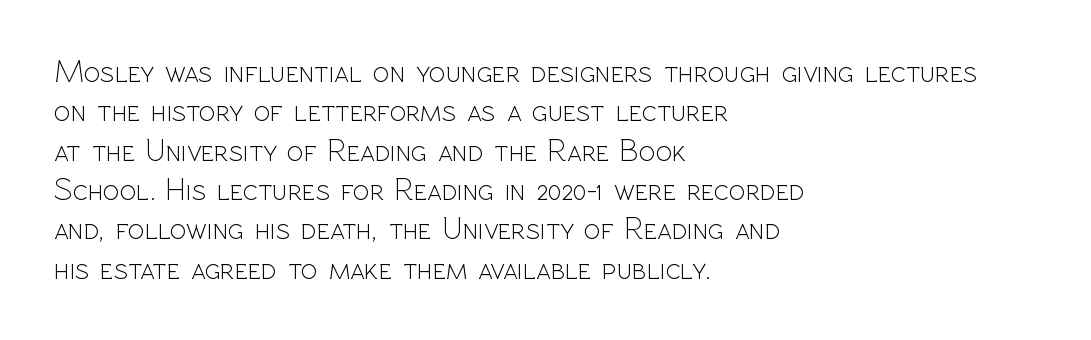
The image shows 31 px light sans-serif type, upright; set left-aligned, normal line spacing (1.27x), normal letter spacing, not underlined; a medium x-height.
